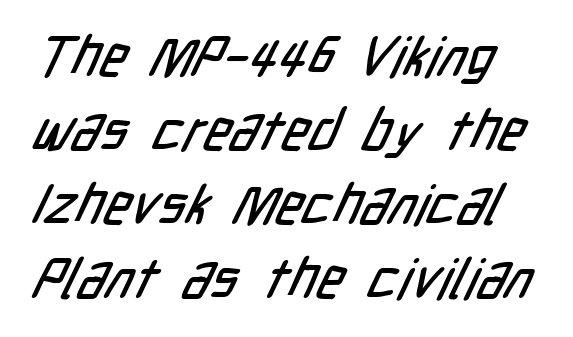
The image shows 56 px condensed sans-serif type; set left-aligned, normal line spacing (1.32x), normal letter spacing, not underlined; low stroke contrast and a medium x-height.
